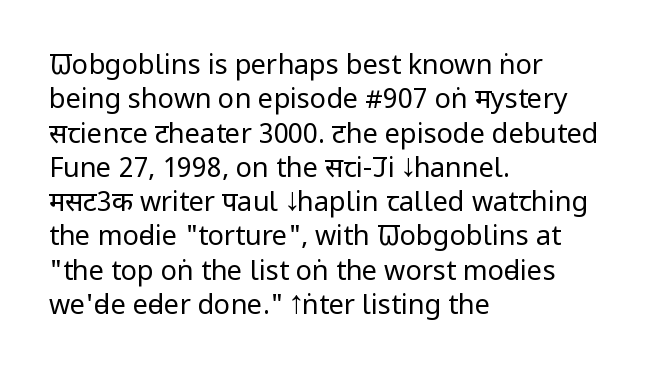
The letterforms sit at book weight or below. Honestly, the letter spacing is just normal — you wouldn't notice it. The type sits square on the baseline with zero lean. Unmarked baselines from the first word to the last. The text block is weighted toward the left margin, trailing off unevenly rightward. The designer left line spacing at the default.
